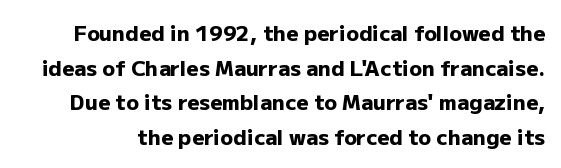
{"italic": "no", "bold": "yes", "underline": "no", "line_spacing": "normal", "line_spacing_ratio": 1.65, "letter_spacing": "normal", "letter_spacing_em": 0.0, "glyph_px": 21}
